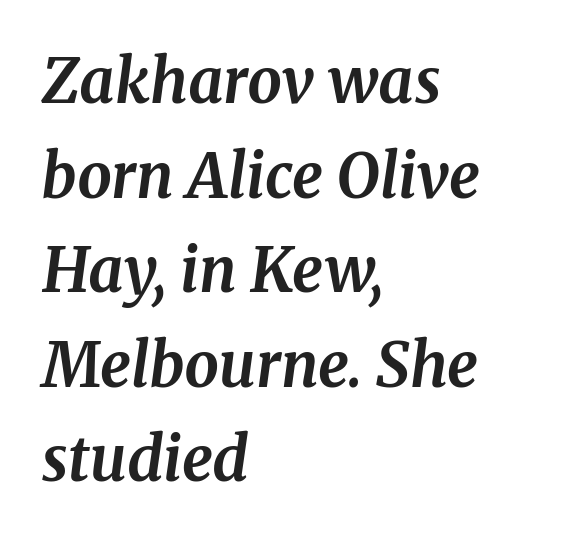
{"serif": "yes", "italic": "yes", "lean": "right", "slant_degrees": 8, "bold": "yes", "weight": "bold", "width": "normal", "stroke_contrast": "medium", "x_height": "medium", "monospaced": "no", "underline": "no", "align": "left", "line_spacing": "normal", "line_spacing_ratio": 1.55, "letter_spacing": "normal", "letter_spacing_em": 0.0, "glyph_px": 61}
